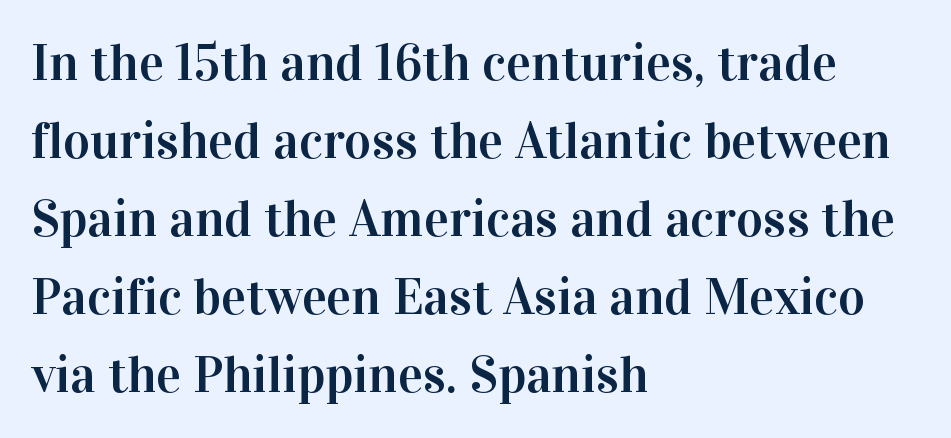
The image shows 52 px serif type, upright; set left-aligned, normal line spacing (1.5x), normal letter spacing, not underlined; high stroke contrast and a medium x-height.
